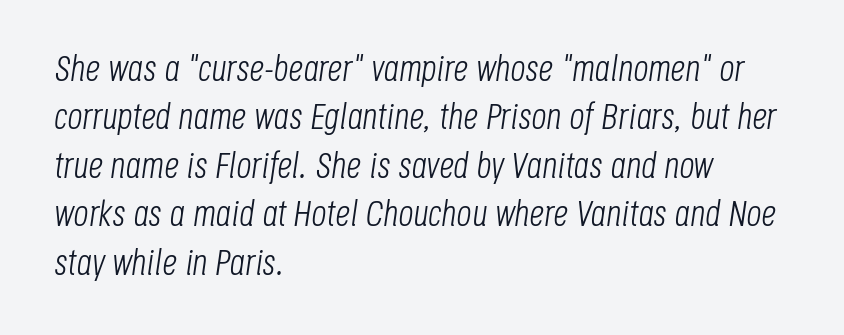
The image shows 37 px light, condensed type, italic (leaning right); set left-aligned, normal line spacing (1.31x), normal letter spacing, not underlined; low stroke contrast and a large x-height.
